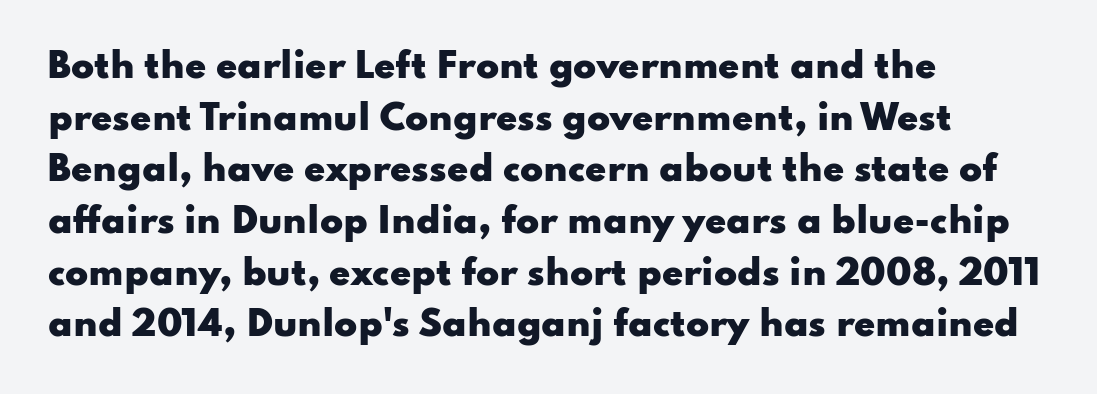
Notice how thick the strokes are: this is what a full bold looks like. Tracking here is standard; glyphs follow each other at the usual distance. Evenly set lines give the paragraph a standard silhouette. Is the block centered? No — it sits flush against the left margin. Beneath every word, the page is bare.
